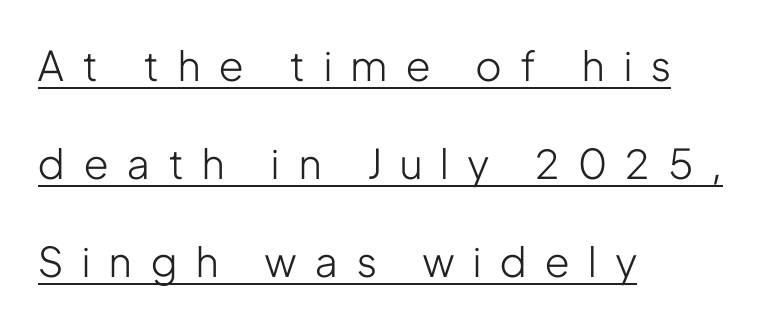
The image shows 41 px light, condensed sans-serif type, upright; set left-aligned, loose line spacing (2.39x), unusually wide letter spacing (+0.47 em), underlined; low stroke contrast and a medium x-height.
